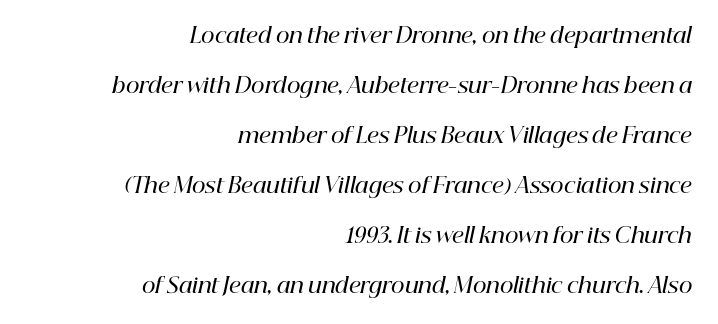
The image shows 21 px text type, italic (leaning right); set right-aligned, loose line spacing (2.38x), normal letter spacing, not underlined.
